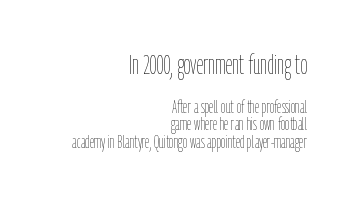
{"italic": "no", "bold": "no", "underline": "no", "align": "right", "line_spacing": "tight", "line_spacing_ratio": 0.97, "letter_spacing": "normal", "letter_spacing_em": 0.0, "larger_block": "first", "size_ratio": 1.5, "glyph_px": 27}
